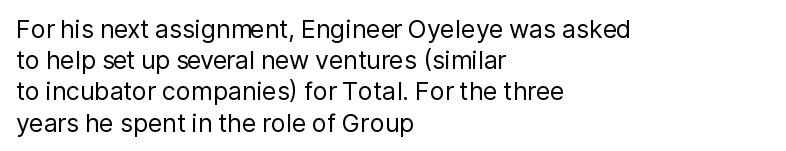
The image shows 25 px text type, upright; set left-aligned, normal line spacing (1.25x), normal letter spacing, not underlined.
